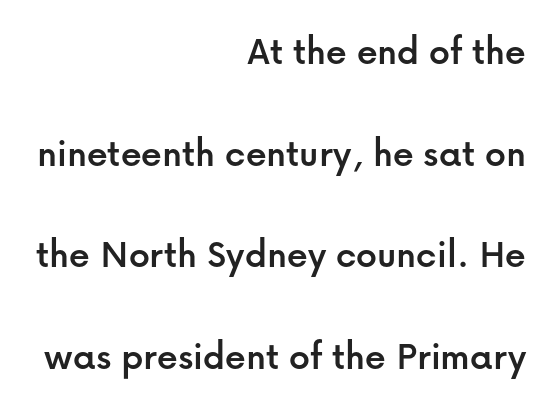
Q: Is the text italic (slanted)? A: No, it is upright.
Q: Is the typeface a serif or a sans-serif typeface? A: Sans-serif.
Q: Is the text underlined? A: No.
Q: How is the paragraph aligned? A: Right-aligned.
Q: Is the spacing between letters normal or unusually wide? A: Normal.
Q: Is the spacing between lines tight, normal or loose? A: Loose.
Q: Width (condensed, normal, or wide)? A: Normal.
Q: Stroke contrast? A: Low.
Q: x-height? A: Medium.
Q: Monospaced? A: No.
